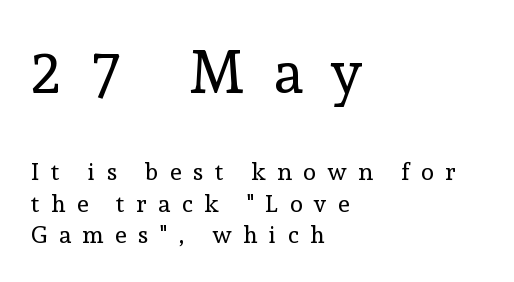
Every stem runs plumb, perpendicular to the baseline. Note the varied advance widths — an 'i' is clearly narrower than an 'm'. Letter spacing: wide. Check where the strokes stop: tiny serifs finish them off.
